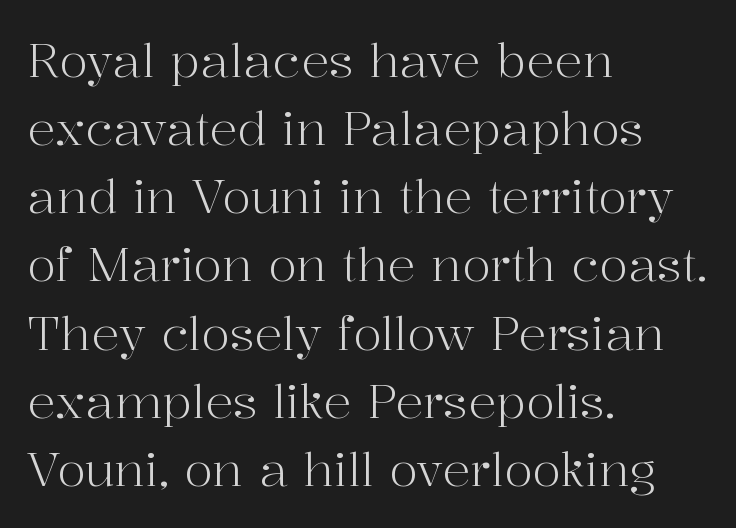
{"serif": "yes", "italic": "no", "bold": "no", "weight": "light", "width": "normal", "stroke_contrast": "high", "x_height": "medium", "monospaced": "no", "underline": "no", "align": "left", "line_spacing": "normal", "line_spacing_ratio": 1.45, "letter_spacing": "normal", "letter_spacing_em": 0.0, "glyph_px": 47}
